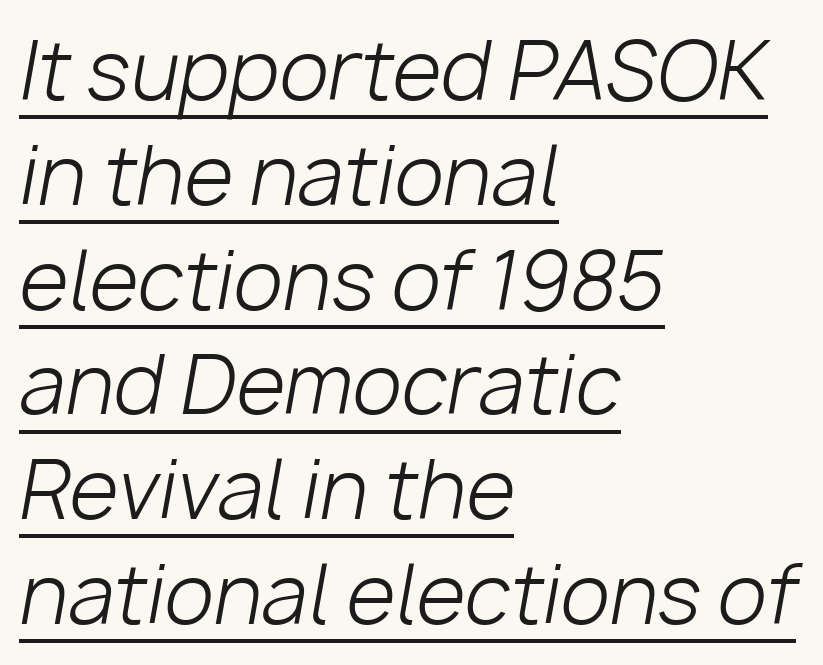
{"italic": "yes", "lean": "right", "slant_degrees": 10, "bold": "no", "weight": "light", "width": "normal", "stroke_contrast": "low", "x_height": "medium", "monospaced": "no", "underline": "yes", "align": "left", "line_spacing": "normal", "line_spacing_ratio": 1.31, "letter_spacing": "normal", "letter_spacing_em": 0.0, "glyph_px": 80}
